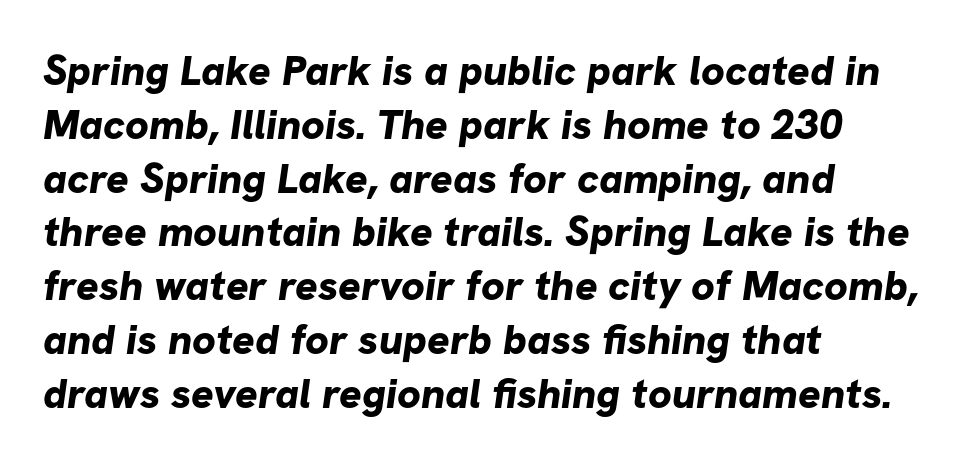
Vertical spacing — default. No feet cap the strokes, marking this as sans-serif type. Each glyph is drawn with heavy, bold strokes. The passage shown is typed in a proportional face where columns would drift.
